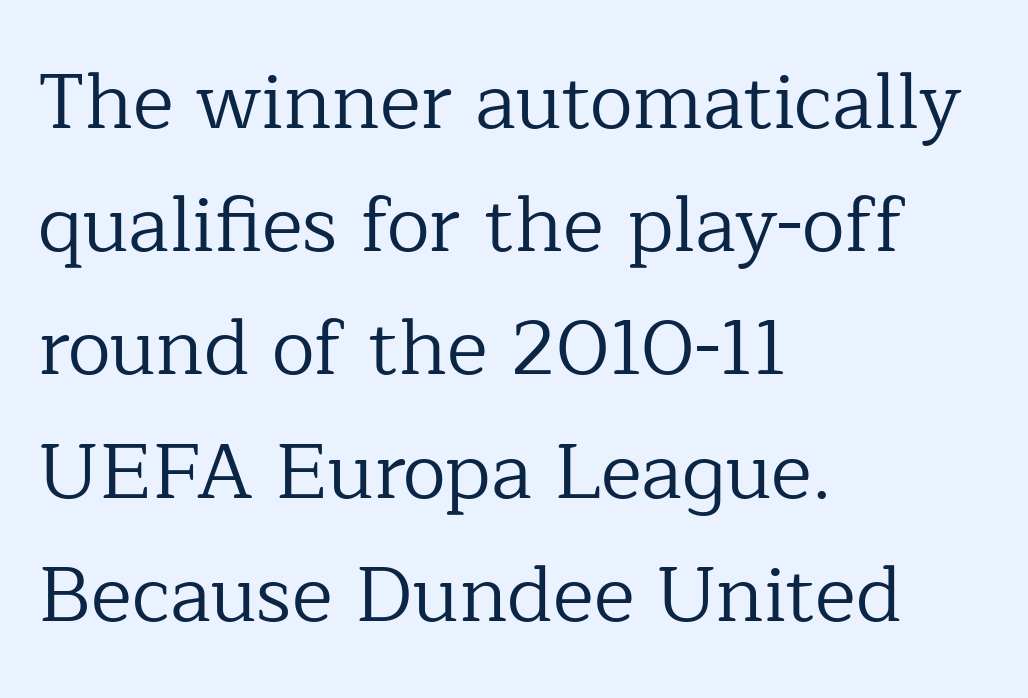
The image shows 78 px regular-weight serif type, upright; set left-aligned, normal line spacing (1.58x), normal letter spacing, not underlined; low stroke contrast and a medium x-height.
